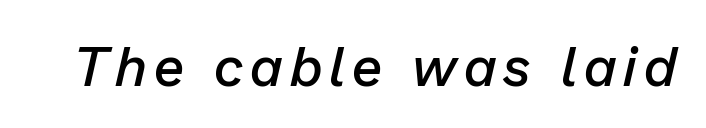
The image shows 55 px semibold type, italic (leaning right); set not underlined; low stroke contrast and a medium x-height.
